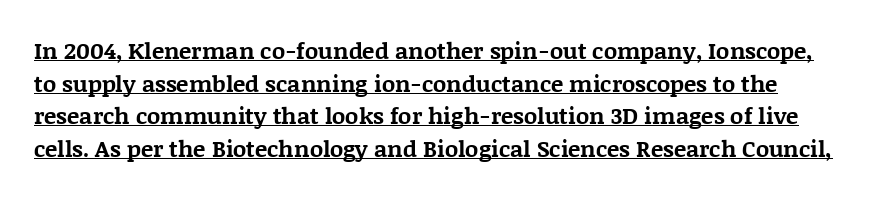
{"italic": "no", "bold": "yes", "underline": "yes", "line_spacing": "normal", "line_spacing_ratio": 1.42, "letter_spacing": "normal", "letter_spacing_em": 0.0, "glyph_px": 23}
